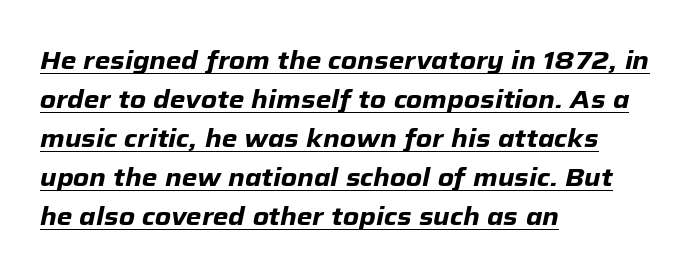
{"italic": "yes", "lean": "right", "slant_degrees": 12, "bold": "yes", "underline": "yes", "align": "left", "line_spacing": "normal", "line_spacing_ratio": 1.56, "letter_spacing": "normal", "letter_spacing_em": 0.0, "glyph_px": 25}
